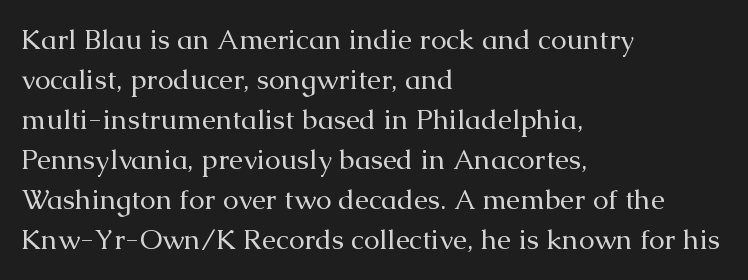
Do the characters align in a grid? No, the font is proportional. The letters stand upright; this is a roman face. The letterforms sit at book weight or below. The space between consecutive lines is moderate. The ragged edge is on the right, which tells us the setting is flush left. Does extra space separate the letters? No, they use regular spacing.
